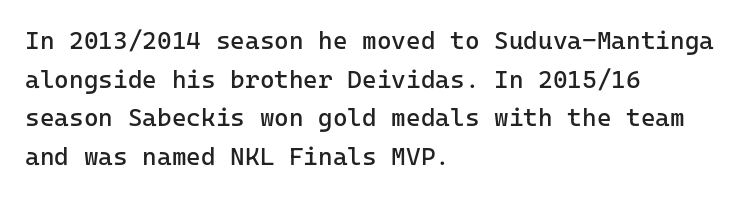
The image shows 25 px text type, upright; set left-aligned, normal line spacing (1.55x), normal letter spacing, not underlined.
